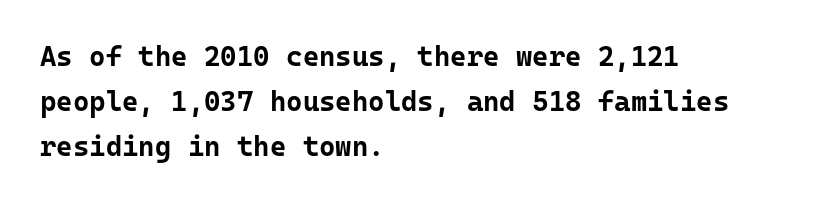
Q: Is the text bold? A: Yes.
Q: Is the text italic (slanted)? A: No, it is upright.
Q: Is the typeface a serif or a sans-serif typeface? A: Sans-serif.
Q: Is the text underlined? A: No.
Q: How is the paragraph aligned? A: Left-aligned.
Q: Is the spacing between letters normal or unusually wide? A: Normal.
Q: Is the spacing between lines tight, normal or loose? A: Normal.
Q: Width (condensed, normal, or wide)? A: Normal.
Q: Stroke contrast? A: Low.
Q: x-height? A: Medium.
Q: Monospaced? A: Yes.
